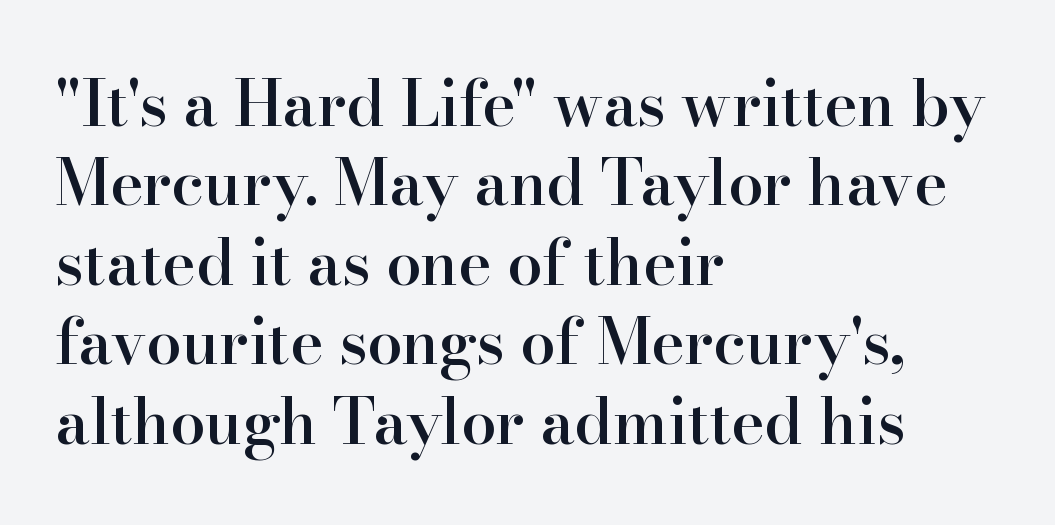
All the whitespace from short lines collects on the right. The axis of the letterforms is exactly vertical. Firm but not heavy-handed strokes: this text is semibold. Baseline-to-baseline distance is the conventional proportion of letter height. A typesetter would call this zero additional tracking. Nobody drew a line under any word here.
